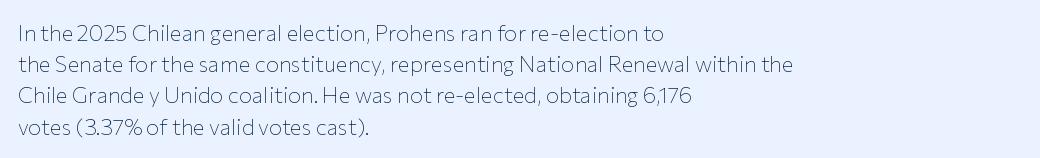
The image shows 22 px text type, upright; set left-aligned, normal line spacing (1.42x), normal letter spacing, not underlined.
